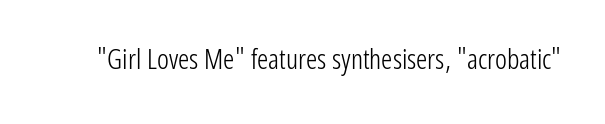
Note: no serifs on the glyphs. You can tell it's not italic because the verticals are truly vertical. On a weight scale, this lands at 450 or below. Rule under the text: the space is simply empty. Is this a fixed-width face? No — the glyphs have proportional, varying widths.
